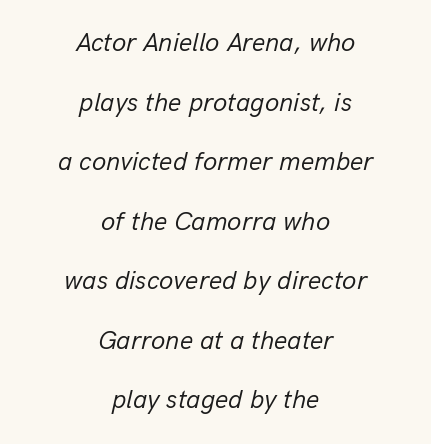
{"italic": "yes", "lean": "right", "slant_degrees": 13, "bold": "no", "underline": "no", "align": "center", "line_spacing": "loose", "line_spacing_ratio": 2.29, "letter_spacing": "normal", "letter_spacing_em": 0.0, "glyph_px": 26}
